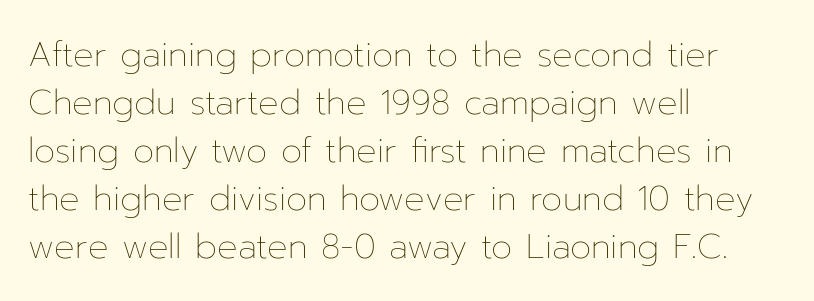
Short and long lines alike share a common starting point at left. Reading down the column, the eye jumps a familiar distance to each next line. Every character sits straight up, as roman type does. Proportional: the letters do not fall into vertical columns. Students, note that the glyphs here touch the page at normal intervals. This rendering features lettering with no underline.
